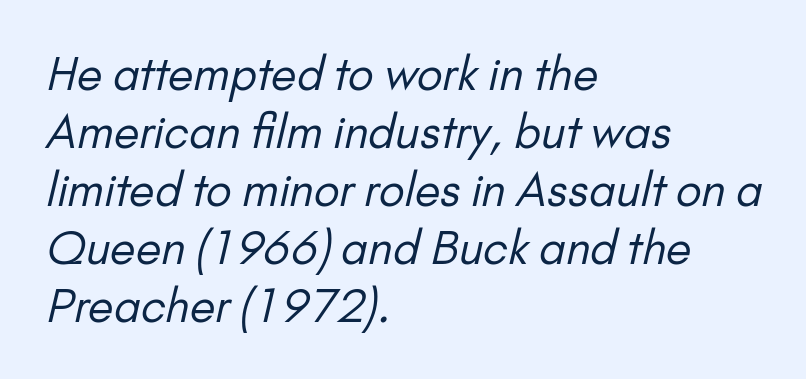
The image shows 46 px regular-weight sans-serif type; set left-aligned, normal line spacing (1.26x), normal letter spacing, not underlined; low stroke contrast and a small x-height.
